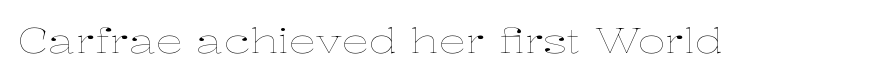
The image shows 34 px thin, wide type, upright; set normal letter spacing, not underlined; low stroke contrast and a medium x-height.
